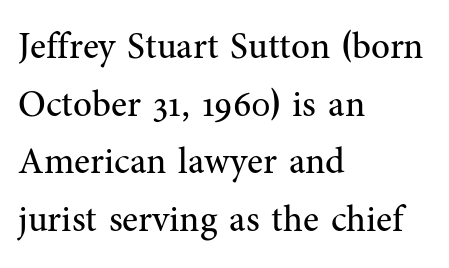
Letterform terminals end in serifs throughout the passage. Lines of text with bare space underneath. Alignment: flush left. This block has exactly the height ordinary leading produces. It's the straight-up-and-down kind of type. The passage shown is not bold in any degree.
